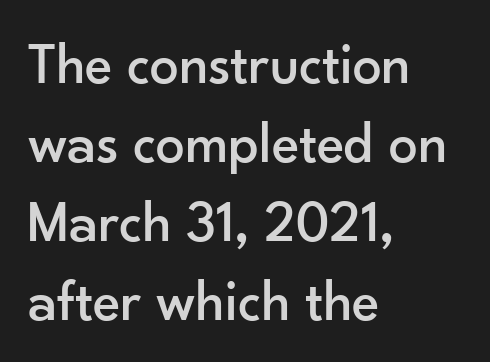
The image shows 58 px sans-serif type, upright; set left-aligned, normal line spacing (1.36x), normal letter spacing, not underlined; low stroke contrast and a small x-height.
